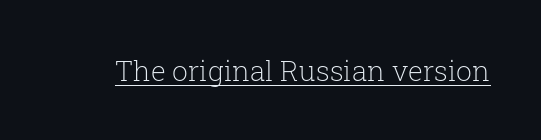
Vertical strokes here are truly vertical. No letter is thick-stroked: the sample isn't bold. The letters advance in unequal steps, a hallmark of proportional type. Stroke terminals: seriffed. Between one letter and the next there's only the usual sliver of space.
